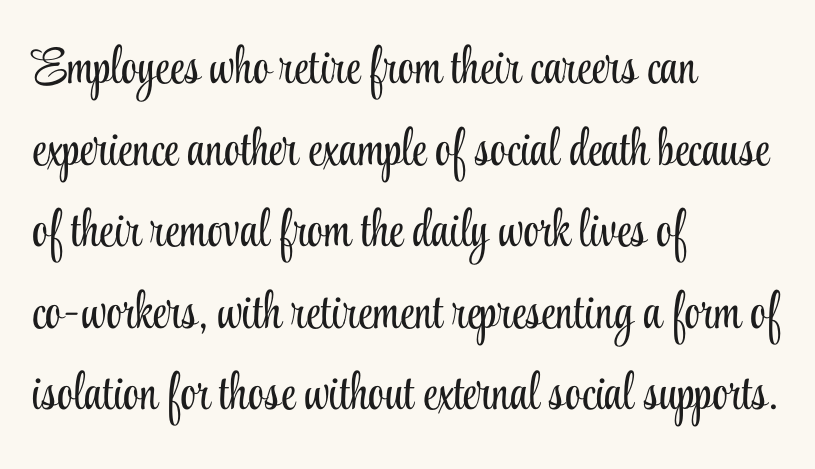
Q: Is the text bold? A: No.
Q: Is the text italic (slanted)? A: Yes.
Q: Is the typeface a serif or a sans-serif typeface? A: Serif.
Q: Is the text underlined? A: No.
Q: How is the paragraph aligned? A: Left-aligned.
Q: Is the spacing between letters normal or unusually wide? A: Normal.
Q: Is the spacing between lines tight, normal or loose? A: Normal.
Q: Width (condensed, normal, or wide)? A: Condensed.
Q: Stroke contrast? A: Low.
Q: x-height? A: Small.
Q: Monospaced? A: No.
